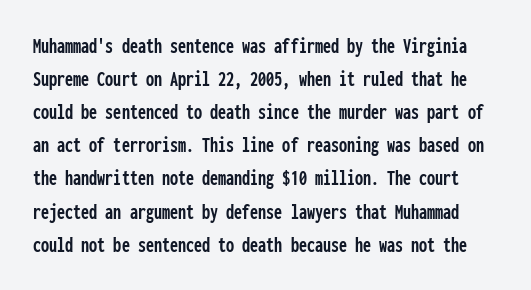
Q: Is the text italic (slanted)? A: No, it is upright.
Q: Is the text underlined? A: No.
Q: Is the spacing between letters normal or unusually wide? A: Normal.
Q: Is the spacing between lines tight, normal or loose? A: Normal.
